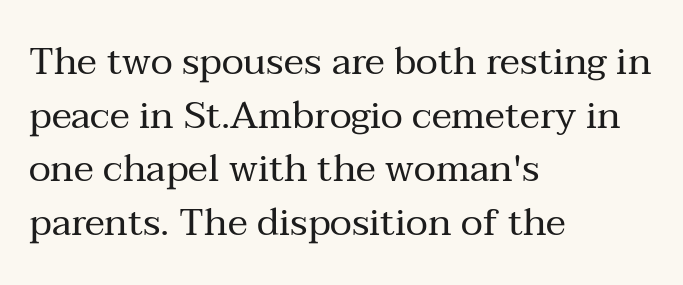
{"serif": "yes", "italic": "no", "bold": "no", "weight": "regular", "width": "normal", "stroke_contrast": "medium", "x_height": "medium", "monospaced": "no", "underline": "no", "align": "left", "line_spacing": "normal", "line_spacing_ratio": 1.41, "letter_spacing": "normal", "letter_spacing_em": 0.0, "glyph_px": 38}
